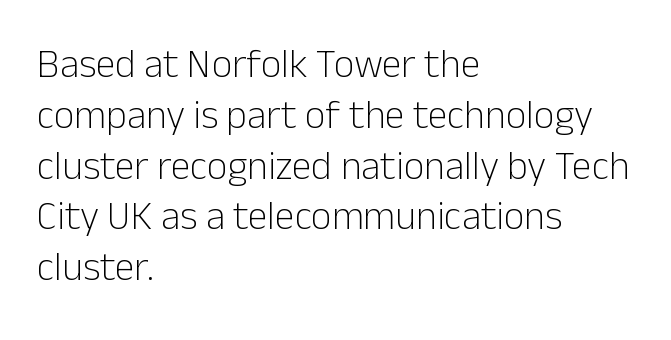
Q: Is the text bold? A: No.
Q: Is the text italic (slanted)? A: No, it is upright.
Q: Is the typeface a serif or a sans-serif typeface? A: Sans-serif.
Q: Is the text underlined? A: No.
Q: How is the paragraph aligned? A: Left-aligned.
Q: Is the spacing between letters normal or unusually wide? A: Normal.
Q: Is the spacing between lines tight, normal or loose? A: Normal.
Q: Width (condensed, normal, or wide)? A: Normal.
Q: Stroke contrast? A: Low.
Q: x-height? A: Medium.
Q: Monospaced? A: No.
